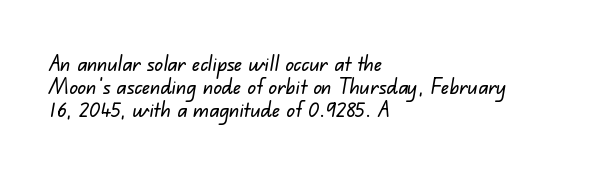
Q: Is the text underlined? A: No.
Q: How is the paragraph aligned? A: Left-aligned.
Q: Is the spacing between letters normal or unusually wide? A: Normal.
Q: Is the spacing between lines tight, normal or loose? A: Tight.
